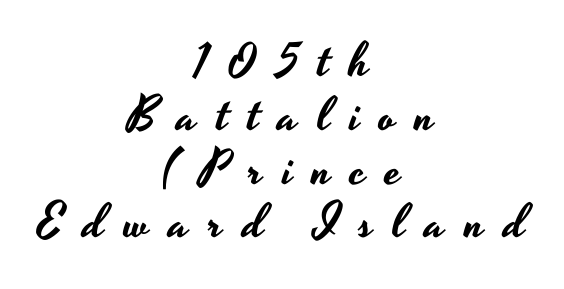
The image shows 48 px wide sans-serif type; set centered, tight line spacing (1.12x), unusually wide letter spacing (+0.41 em), not underlined; low stroke contrast and a small x-height.
